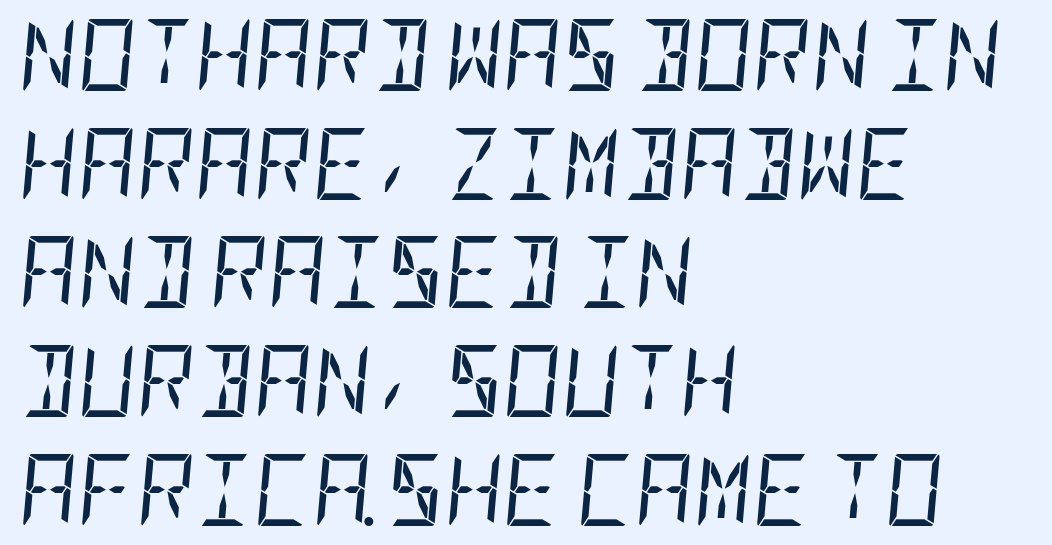
{"italic": "yes", "lean": "right", "slant_degrees": 5, "bold": "no", "weight": "regular", "width": "condensed", "stroke_contrast": "low", "x_height": "large", "underline": "no", "align": "left", "line_spacing": "normal", "line_spacing_ratio": 1.51, "letter_spacing": "normal", "letter_spacing_em": 0.0, "glyph_px": 72}
